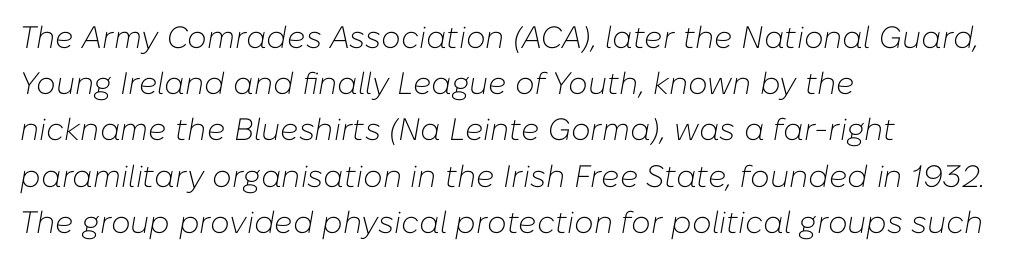
{"italic": "yes", "lean": "right", "slant_degrees": 10, "bold": "no", "weight": "light", "width": "normal", "stroke_contrast": "low", "x_height": "medium", "monospaced": "no", "underline": "no", "align": "left", "line_spacing": "normal", "line_spacing_ratio": 1.49, "letter_spacing": "normal", "letter_spacing_em": 0.0, "glyph_px": 31}
